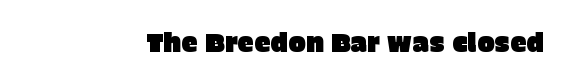
{"italic": "no", "underline": "no", "letter_spacing": "normal", "letter_spacing_em": 0.0, "glyph_px": 26}
